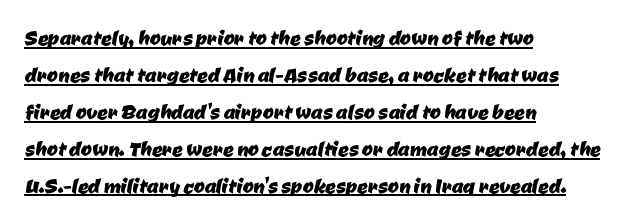
Emphasis is given by a line drawn under the lettering. Every row of glyphs begins at an identical x-position on the left. Here the glyphs are tracked normally, forming tight word shapes. Students, observe: this is what conventionally led text looks like.
